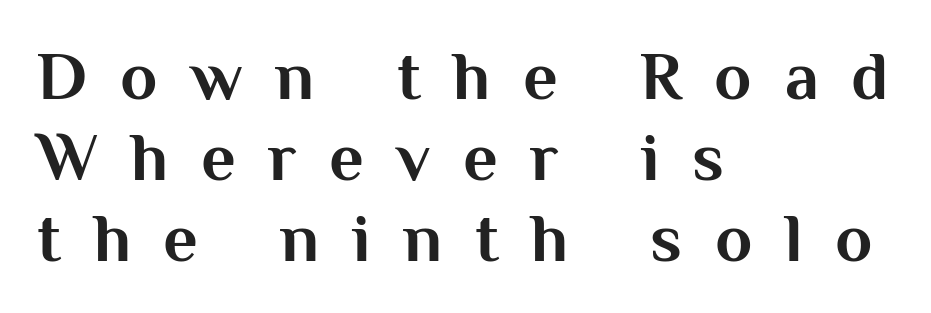
{"serif": "no", "italic": "no", "bold": "yes", "weight": "bold", "width": "normal", "stroke_contrast": "medium", "x_height": "medium", "monospaced": "no", "underline": "no", "align": "left", "line_spacing_ratio": 1.19, "letter_spacing": "wide", "letter_spacing_em": 0.48, "glyph_px": 68}
